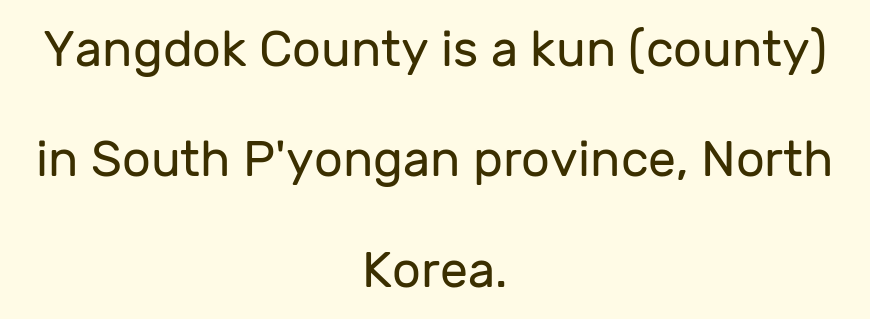
{"serif": "no", "italic": "no", "bold": "no", "weight": "regular", "width": "normal", "stroke_contrast": "low", "x_height": "medium", "monospaced": "no", "underline": "no", "align": "center", "line_spacing": "loose", "line_spacing_ratio": 2.21, "letter_spacing": "normal", "letter_spacing_em": 0.0, "glyph_px": 50}
